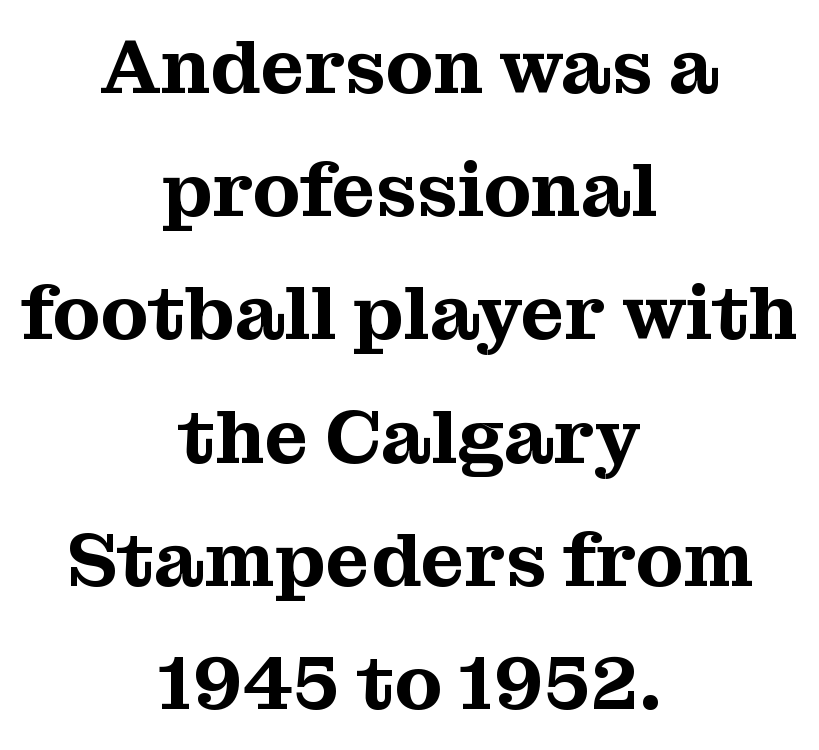
A typesetter would call this leading conventional body-copy spacing. You could not count columns in this text — the font is proportionally spaced. The rendering keeps characters at their native spacing. Is this a sans? No — the strokes have serifs. The foot of each line stays bare and open. Posture: vertical.
